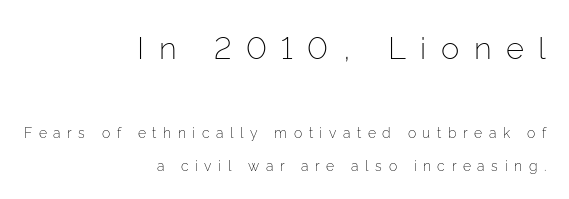
Q: Is the text bold? A: No.
Q: Is the text italic (slanted)? A: No, it is upright.
Q: Is the typeface a serif or a sans-serif typeface? A: Sans-serif.
Q: Is the text underlined? A: No.
Q: How is the paragraph aligned? A: Right-aligned.
Q: Is the spacing between letters normal or unusually wide? A: Unusually wide.
Q: Is the spacing between lines tight, normal or loose? A: Loose.
Q: Which block of text is set in a larger size, the first (top) or the second (bottom)? A: The first (top) one.
Q: Width (condensed, normal, or wide)? A: Normal.
Q: Stroke contrast? A: Low.
Q: x-height? A: Medium.
Q: Monospaced? A: No.
